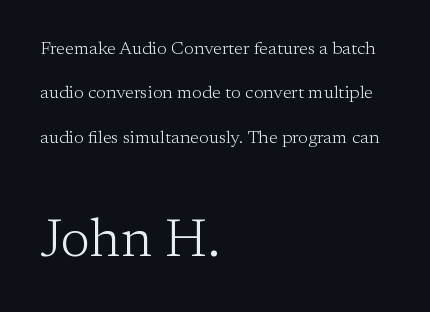
Q: Is the text bold? A: No.
Q: Is the text italic (slanted)? A: No, it is upright.
Q: Is the typeface a serif or a sans-serif typeface? A: Serif.
Q: Is the text underlined? A: No.
Q: How is the paragraph aligned? A: Left-aligned.
Q: Is the spacing between letters normal or unusually wide? A: Normal.
Q: Is the spacing between lines tight, normal or loose? A: Loose.
Q: Which block of text is set in a larger size, the first (top) or the second (bottom)? A: The second (bottom) one.
Q: Width (condensed, normal, or wide)? A: Normal.
Q: Stroke contrast? A: Low.
Q: x-height? A: Medium.
Q: Monospaced? A: No.
